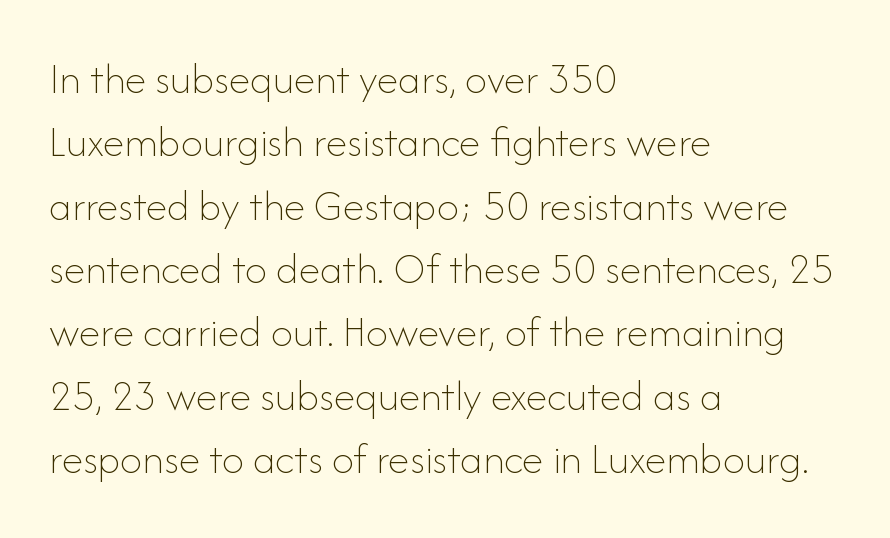
The image shows 44 px thin type, upright; set left-aligned, normal line spacing (1.44x), normal letter spacing, not underlined; low stroke contrast and a small x-height.
